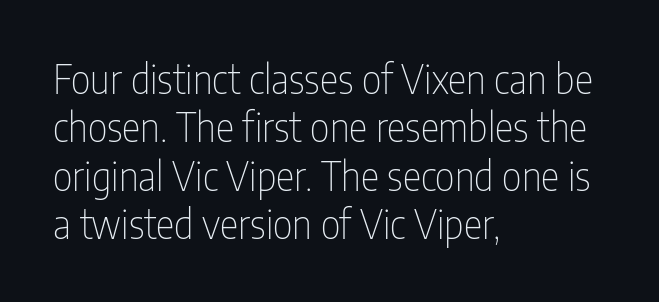
The image shows 39 px thin, condensed sans-serif type, upright; set left-aligned, line spacing 1.24x, normal letter spacing, not underlined; low stroke contrast and a medium x-height.
